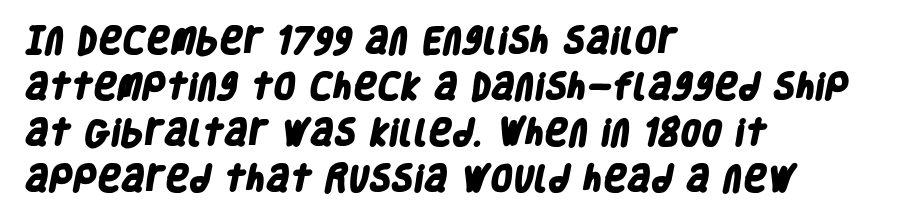
Letter spacing: default. Rule under the text: the space is simply empty. Line beginnings align vertically; line endings do not. Classification — sans serif. Character widths vary here, with narrow letters taking less room than wide ones.
